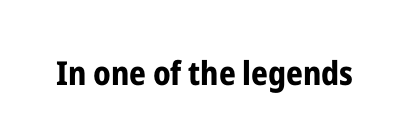
Q: Is the text bold? A: Yes.
Q: Is the text italic (slanted)? A: No, it is upright.
Q: Is the typeface a serif or a sans-serif typeface? A: Sans-serif.
Q: Is the text underlined? A: No.
Q: Is the spacing between letters normal or unusually wide? A: Normal.
Q: Width (condensed, normal, or wide)? A: Condensed.
Q: Stroke contrast? A: Low.
Q: x-height? A: Medium.
Q: Monospaced? A: No.
